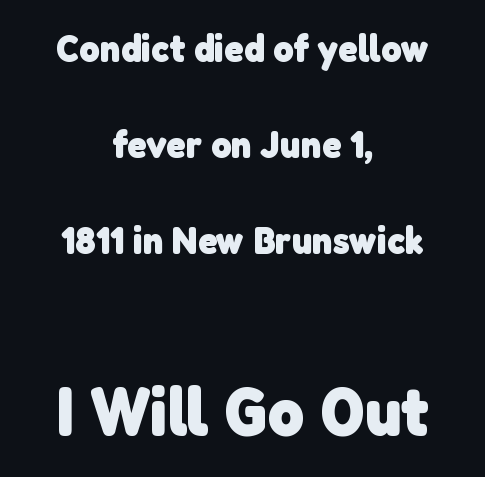
The image shows 69 px heavy sans-serif type; set centered, loose line spacing (2.46x), normal letter spacing, not underlined; the second (bottom) block is 1.77x larger; low stroke contrast and a medium x-height.
